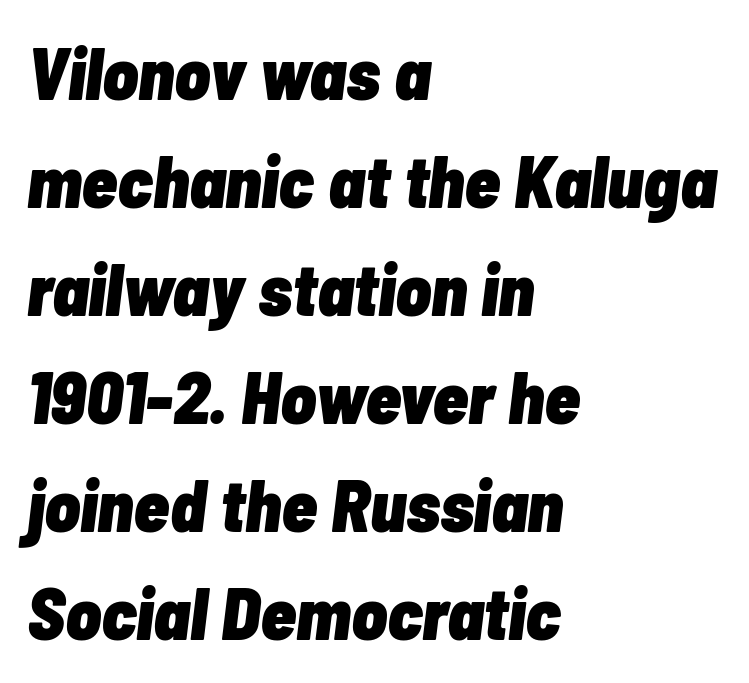
{"italic": "yes", "lean": "right", "slant_degrees": 7, "bold": "yes", "weight": "heavy", "width": "condensed", "stroke_contrast": "low", "x_height": "medium", "monospaced": "no", "underline": "no", "align": "left", "line_spacing": "normal", "line_spacing_ratio": 1.48, "letter_spacing": "normal", "letter_spacing_em": 0.0, "glyph_px": 73}
